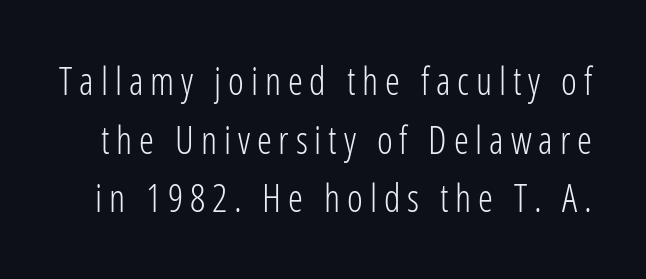
{"serif": "no", "italic": "no", "bold": "no", "weight": "light", "width": "condensed", "stroke_contrast": "low", "x_height": "medium", "monospaced": "no", "underline": "no", "line_spacing": "normal", "line_spacing_ratio": 1.54, "glyph_px": 38}
